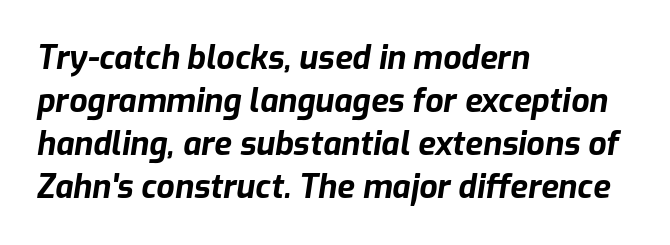
{"italic": "yes", "lean": "right", "slant_degrees": 9, "bold": "yes", "weight": "bold", "width": "normal", "stroke_contrast": "low", "x_height": "medium", "monospaced": "no", "underline": "no", "align": "left", "line_spacing": "normal", "line_spacing_ratio": 1.34, "letter_spacing": "normal", "letter_spacing_em": 0.0, "glyph_px": 32}
